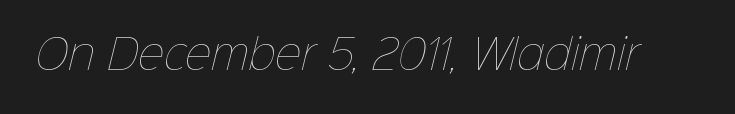
No letter is thick-stroked: the sample isn't bold. Underline: absent. The face used here is rendered with its standard letterfit. Character widths vary here, with narrow letters taking less room than wide ones.
